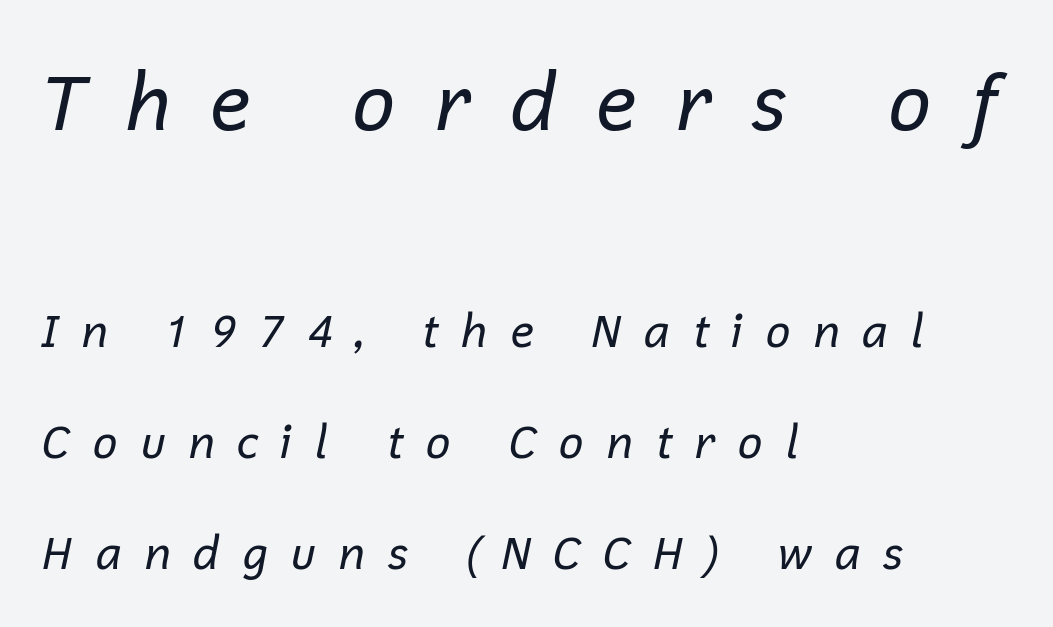
The image shows 78 px regular-weight type, italic (leaning right); set left-aligned, loose line spacing (2.46x), unusually wide letter spacing (+0.47 em), not underlined; the first (top) block is 1.73x larger; low stroke contrast and a medium x-height.
